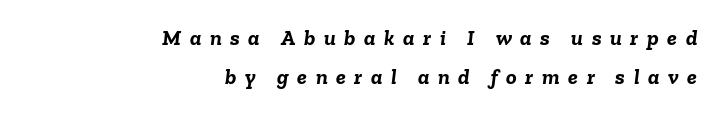
Q: Is the text bold? A: Yes.
Q: Is the text italic (slanted)? A: Yes, it leans right by about 6 degrees.
Q: Is the text underlined? A: No.
Q: How is the paragraph aligned? A: Right-aligned.
Q: Is the spacing between letters normal or unusually wide? A: Unusually wide.
